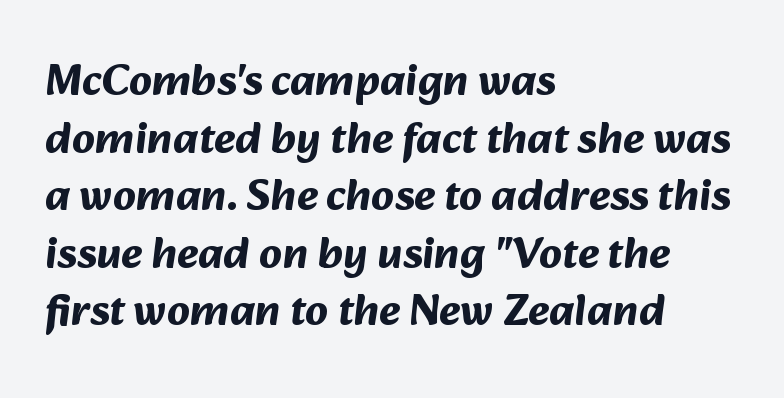
{"serif": "no", "bold": "yes", "weight": "bold", "width": "normal", "stroke_contrast": "medium", "x_height": "medium", "monospaced": "no", "underline": "no", "align": "left", "line_spacing": "normal", "line_spacing_ratio": 1.28, "letter_spacing": "normal", "letter_spacing_em": 0.0, "glyph_px": 45}
